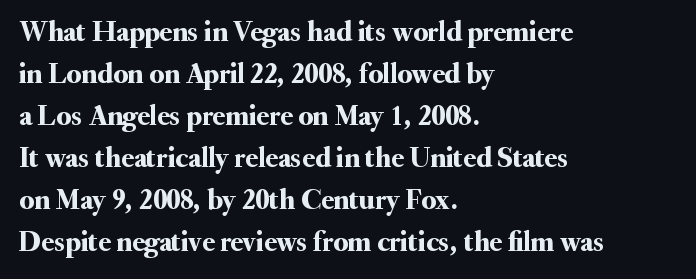
The passage shown is typed in a proportional face where columns would drift. How would I describe the line gaps? Plain and ordinary. Descender tails drop into unmarked territory. Letter spacing: default. Each letter's strokes conclude with small projecting serifs.
